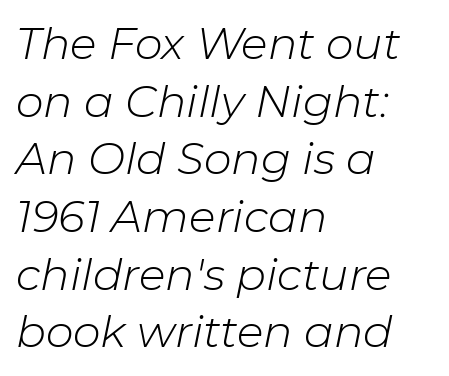
The image shows 44 px light type, italic (leaning right); set left-aligned, normal line spacing (1.31x), normal letter spacing, not underlined; low stroke contrast and a medium x-height.
